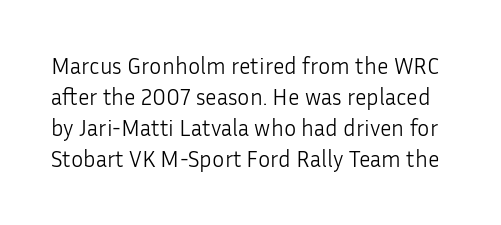
Stroke thickness stays within the range of a standard reading face or lighter. The passage shown stacks its lines at a standard gap. A typesetter would mark this as roman, not italic. The zone under the glyphs is completely vacant.
